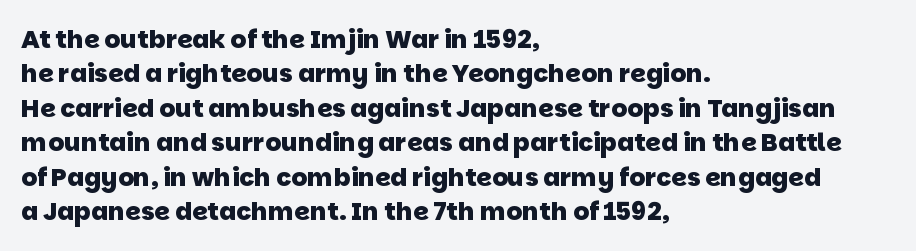
{"bold": "yes", "underline": "no", "align": "left", "line_spacing": "normal", "line_spacing_ratio": 1.38, "letter_spacing": "normal", "letter_spacing_em": 0.0, "glyph_px": 25}
